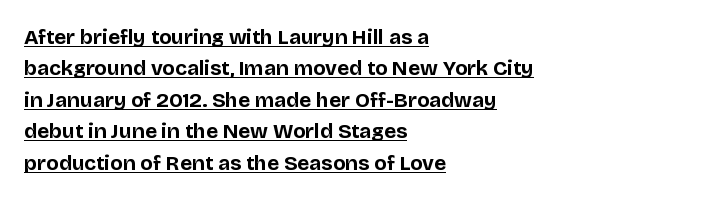
{"italic": "no", "bold": "yes", "underline": "yes", "align": "left", "line_spacing": "normal", "line_spacing_ratio": 1.5, "letter_spacing": "normal", "letter_spacing_em": 0.0, "glyph_px": 21}
